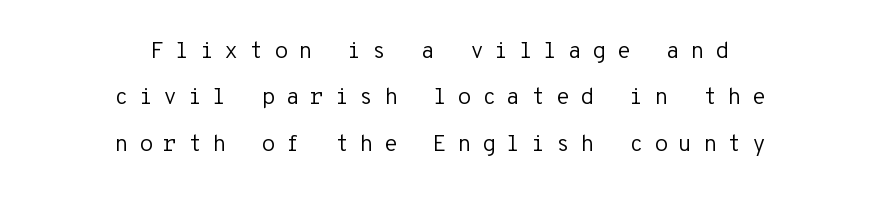
Q: Is the text bold? A: No.
Q: Is the text italic (slanted)? A: No, it is upright.
Q: Is the text underlined? A: No.
Q: How is the paragraph aligned? A: Centered.
Q: Is the spacing between letters normal or unusually wide? A: Unusually wide.
Q: Is the spacing between lines tight, normal or loose? A: Loose.
